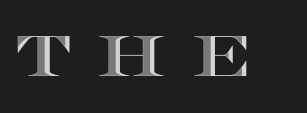
{"italic": "no", "width": "wide", "x_height": "large", "monospaced": "no", "underline": "no", "letter_spacing": "wide", "letter_spacing_em": 0.46, "glyph_px": 57}
